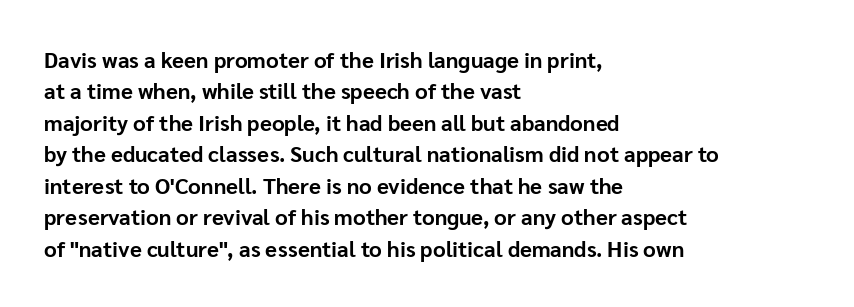
The vertical gap from one line to the next is medium. Bold? Absolutely — the strokes are thick and heavy. Plain, unruled lines of type. The ragged edge is on the right, which tells us the setting is flush left.
